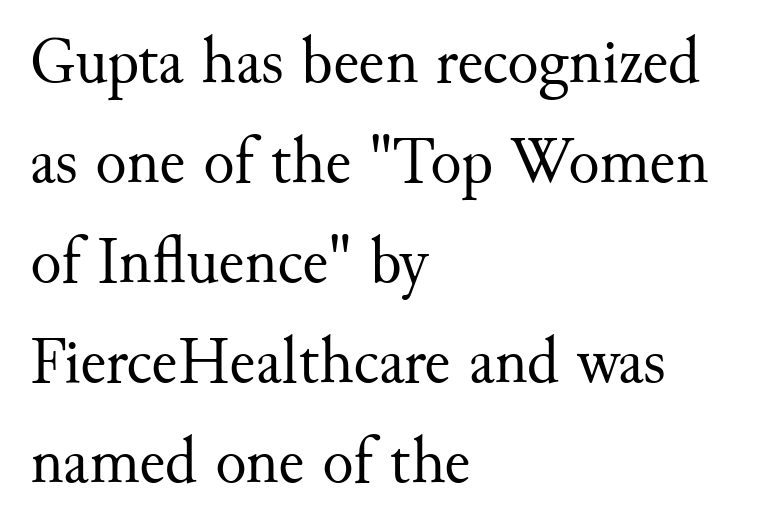
{"serif": "yes", "italic": "no", "bold": "no", "weight": "regular", "width": "normal", "stroke_contrast": "medium", "x_height": "small", "monospaced": "no", "underline": "no", "align": "left", "line_spacing": "normal", "line_spacing_ratio": 1.54, "letter_spacing": "normal", "letter_spacing_em": 0.0, "glyph_px": 65}
